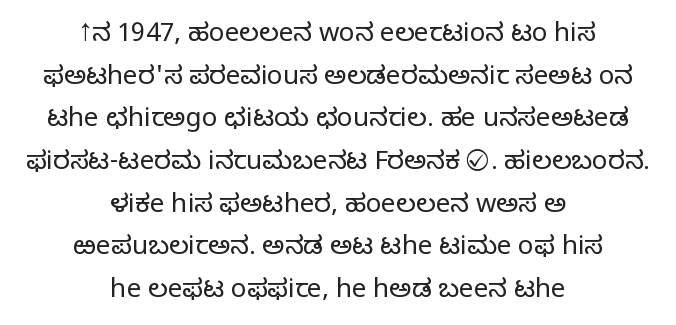
The image shows 26 px text type, upright; set centered, normal line spacing (1.64x), normal letter spacing, not underlined.
